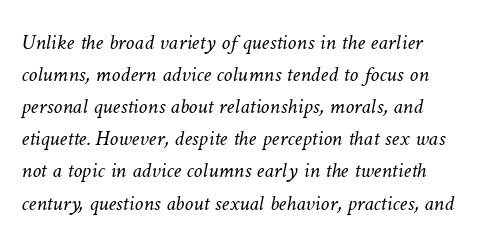
Q: Is the text bold? A: No.
Q: Is the text underlined? A: No.
Q: How is the paragraph aligned? A: Left-aligned.
Q: Is the spacing between letters normal or unusually wide? A: Normal.
Q: Is the spacing between lines tight, normal or loose? A: Normal.
